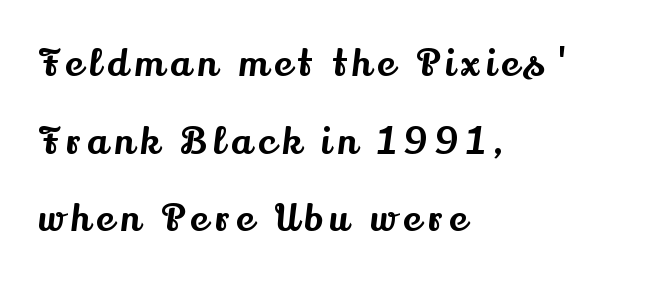
Q: Is the text italic (slanted)? A: Yes.
Q: Is the typeface a serif or a sans-serif typeface? A: Serif.
Q: Is the text underlined? A: No.
Q: How is the paragraph aligned? A: Left-aligned.
Q: Is the spacing between lines tight, normal or loose? A: Loose.
Q: Width (condensed, normal, or wide)? A: Normal.
Q: Stroke contrast? A: Medium.
Q: x-height? A: Small.
Q: Monospaced? A: No.
